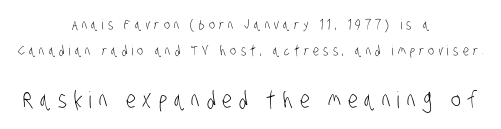
{"bold": "no", "underline": "no", "align": "center", "line_spacing_ratio": 1.87, "letter_spacing": "wide", "letter_spacing_em": 0.3, "larger_block": "second", "size_ratio": 1.64, "glyph_px": 23}
